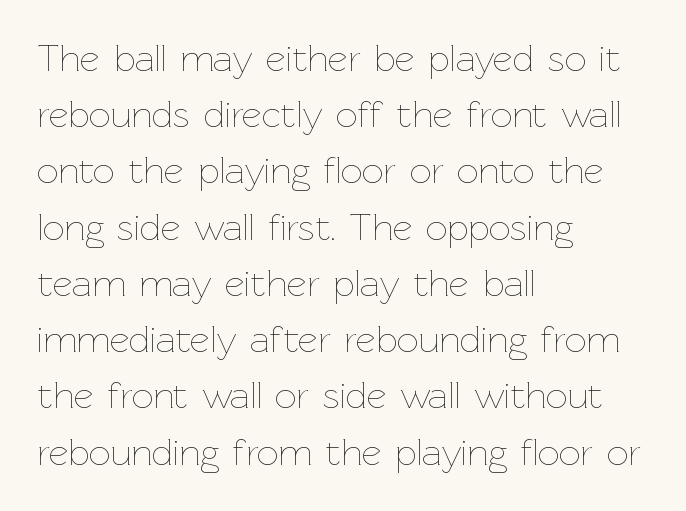
The image shows 38 px thin type, upright; set left-aligned, normal line spacing (1.48x), normal letter spacing, not underlined; low stroke contrast and a medium x-height.
